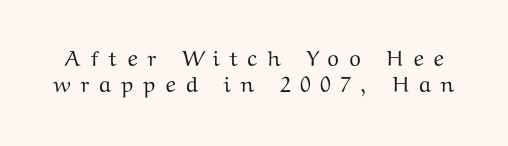
{"italic": "no", "underline": "no", "line_spacing_ratio": 1.2, "letter_spacing": "wide", "letter_spacing_em": 0.41, "glyph_px": 22}
